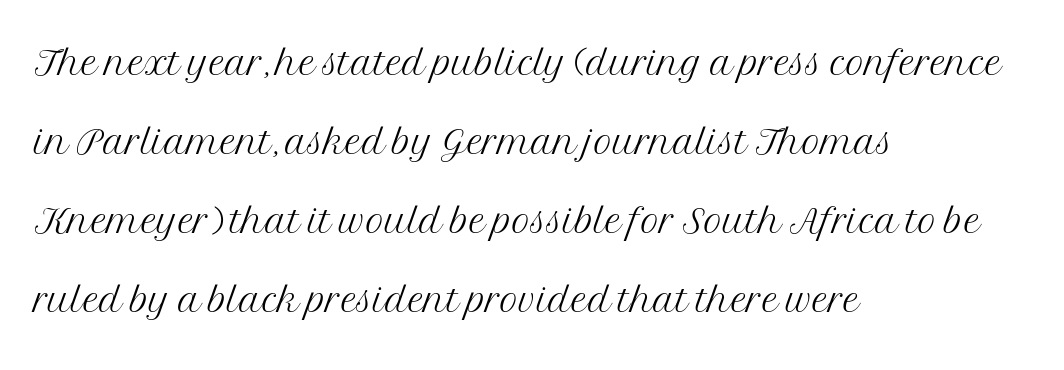
Which margin do the lines hug? The left one — the right edge is uneven. The face used here is seriffed, in the tradition of book romans. Words float on clear page, feet unadorned. This block has exactly the height ordinary leading produces. Ink coverage per letter is moderate at most.
